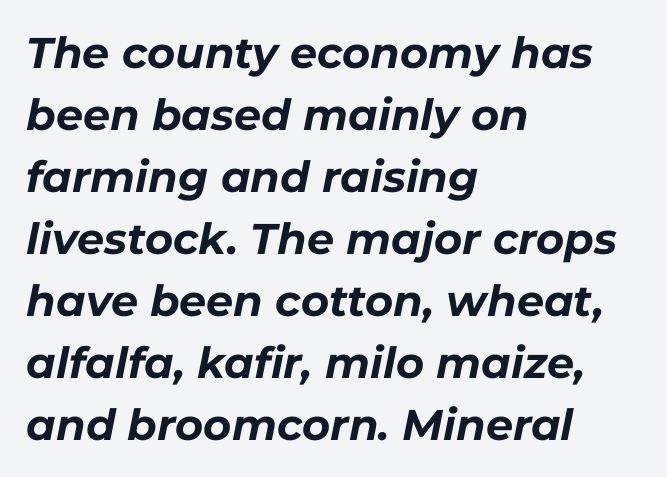
The rendering uses natural spacing where letterforms have individual widths. A student would call this left alignment; a typographer would say flush left, rag right. The type is set solid horizontally, with unmodified tracking. This sample uses an oblique cut, with every glyph tilted off the vertical. The area under the type is left untouched. These lines carry a lot of weight — the face is fully bold.
